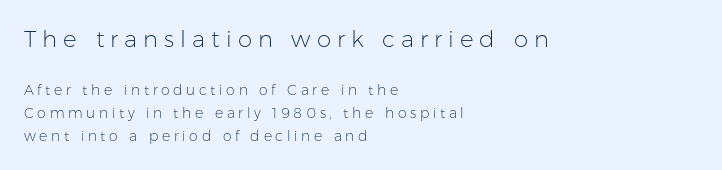
{"italic": "no", "bold": "no", "underline": "no", "align": "left", "line_spacing": "normal", "line_spacing_ratio": 1.66, "letter_spacing": "wide", "letter_spacing_em": 0.26, "larger_block": "first", "size_ratio": 1.64, "glyph_px": 23}
